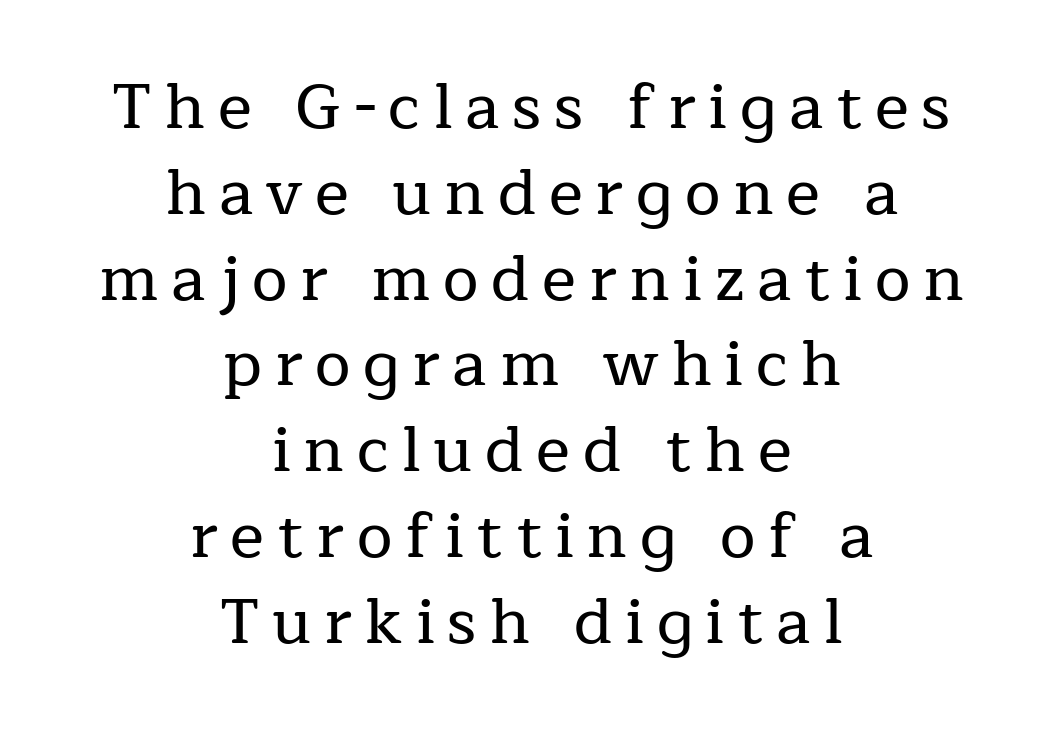
Q: Is the text italic (slanted)? A: No, it is upright.
Q: Is the typeface a serif or a sans-serif typeface? A: Serif.
Q: Is the text underlined? A: No.
Q: How is the paragraph aligned? A: Centered.
Q: Is the spacing between letters normal or unusually wide? A: Unusually wide.
Q: Is the spacing between lines tight, normal or loose? A: Normal.
Q: Width (condensed, normal, or wide)? A: Normal.
Q: Stroke contrast? A: Low.
Q: x-height? A: Medium.
Q: Monospaced? A: No.
